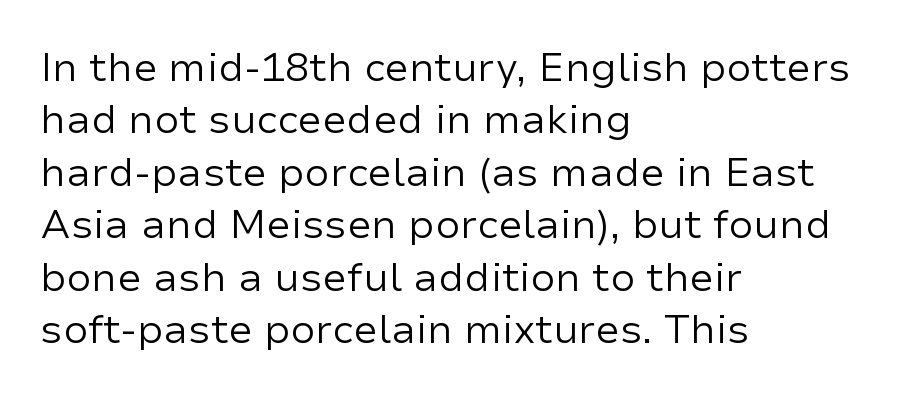
In terms of leading, this rendering sits right in the middle. This sample has the flowing, uneven cadence of proportional lettering. I'd call this a sans setting — the letters go barefoot. No chunkiness to these letters — they're not bold. Teacher's note: observe the even left margin — that is flush-left alignment.
